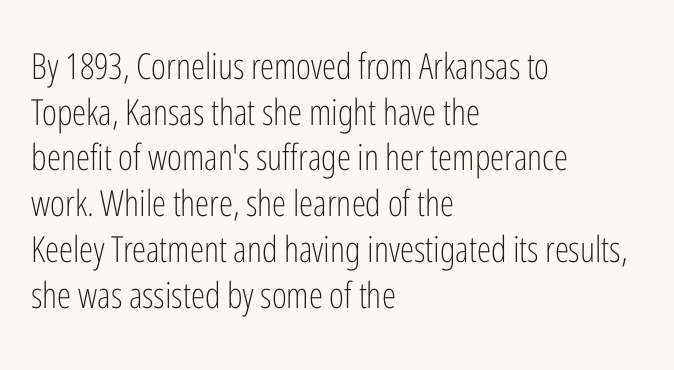
Q: Is the text bold? A: No.
Q: Is the text italic (slanted)? A: No, it is upright.
Q: Is the typeface a serif or a sans-serif typeface? A: Sans-serif.
Q: Is the text underlined? A: No.
Q: How is the paragraph aligned? A: Left-aligned.
Q: Is the spacing between letters normal or unusually wide? A: Normal.
Q: Is the spacing between lines tight, normal or loose? A: Normal.
Q: Width (condensed, normal, or wide)? A: Condensed.
Q: Stroke contrast? A: Low.
Q: x-height? A: Medium.
Q: Monospaced? A: No.
